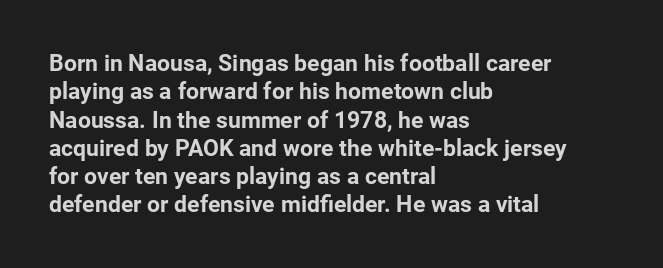
{"italic": "no", "bold": "yes", "underline": "no", "align": "left", "line_spacing_ratio": 1.23, "letter_spacing": "normal", "letter_spacing_em": 0.0, "glyph_px": 23}
